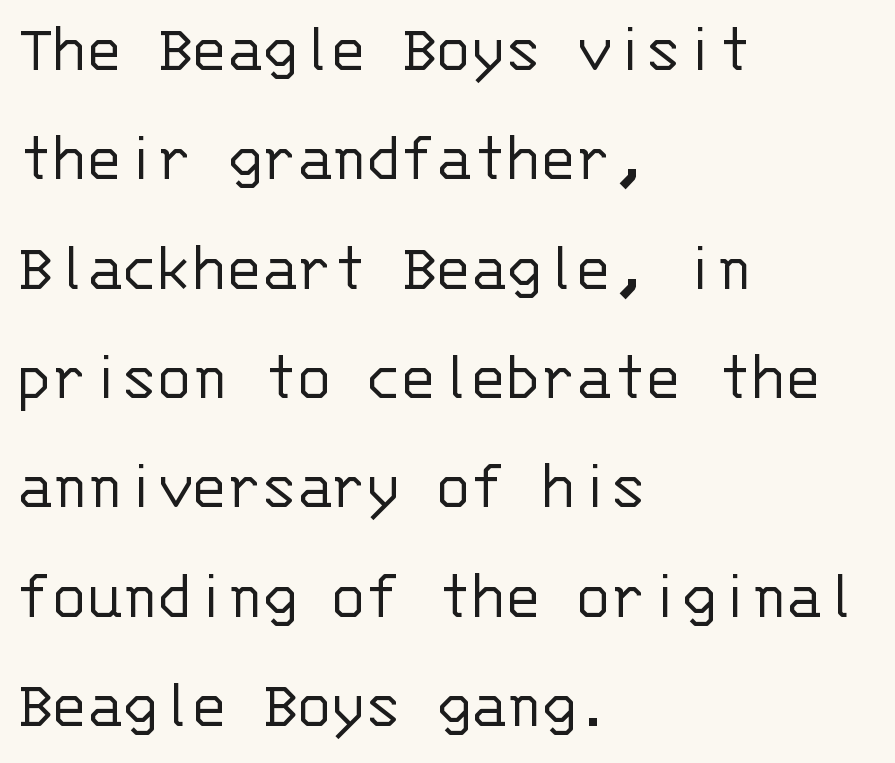
{"serif": "no", "italic": "no", "bold": "no", "weight": "light", "width": "normal", "stroke_contrast": "low", "x_height": "large", "monospaced": "yes", "underline": "no", "align": "left", "line_spacing": "normal", "line_spacing_ratio": 1.54, "letter_spacing": "normal", "letter_spacing_em": 0.0, "glyph_px": 71}
